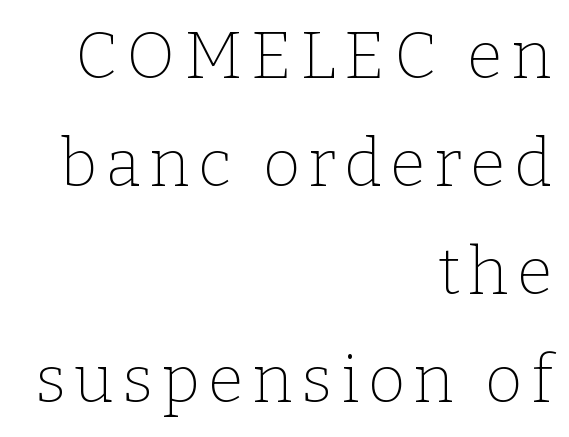
{"serif": "yes", "italic": "no", "bold": "no", "weight": "thin", "width": "normal", "stroke_contrast": "low", "x_height": "medium", "monospaced": "no", "underline": "no", "align": "right", "line_spacing": "normal", "line_spacing_ratio": 1.66, "glyph_px": 65}
